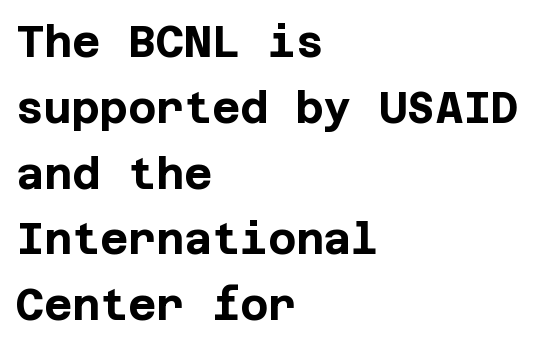
{"serif": "no", "italic": "no", "bold": "yes", "weight": "bold", "width": "normal", "stroke_contrast": "low", "x_height": "large", "underline": "no", "align": "left", "line_spacing": "normal", "line_spacing_ratio": 1.53, "letter_spacing": "normal", "letter_spacing_em": 0.0, "glyph_px": 43}
